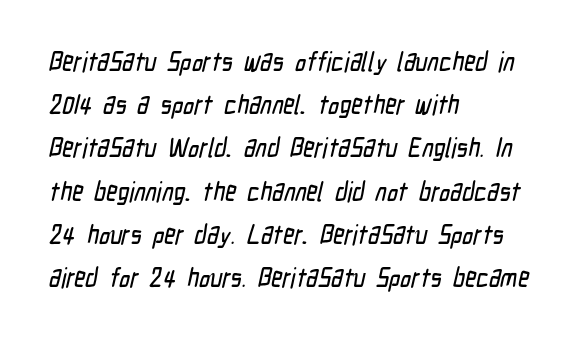
Honestly, the row spacing looks completely unremarkable. Typeset ragged right — the left edge is the straight one. The type is set solid horizontally, with unmodified tracking. Words float on clear page, feet unadorned.
